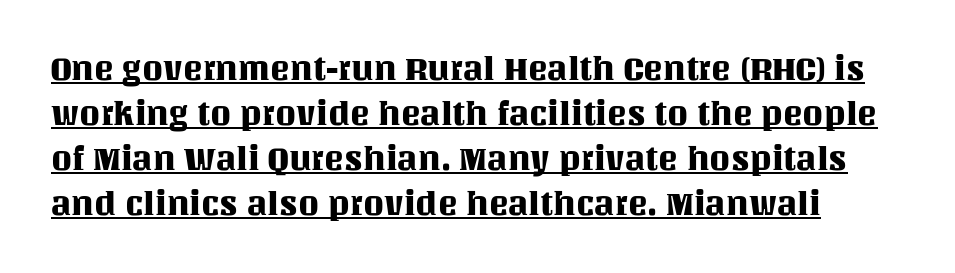
The line-height multiplier appears to be the usual default. The letters advance in unequal steps, a hallmark of proportional type. Somebody hit Ctrl+U on this one — the words are underlined. Quick note: not italic, upright.
